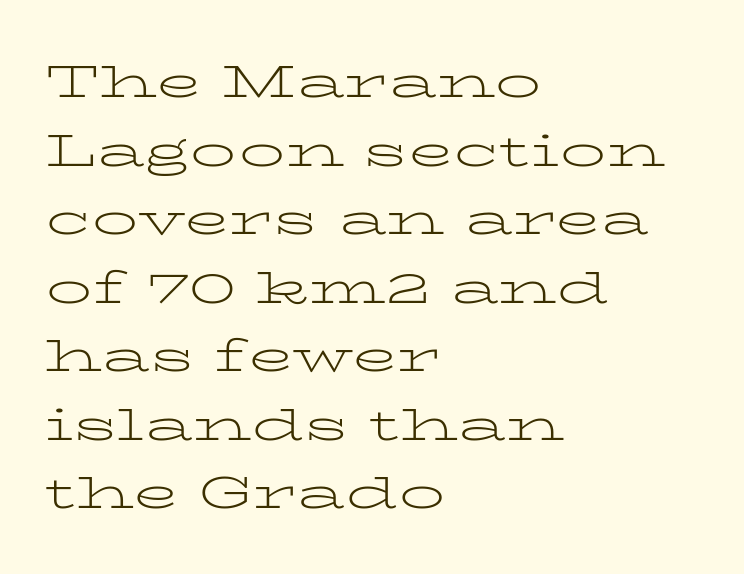
The glyphs are unaccompanied by any horizontal stroke below them. Each letter keeps its own natural width here, so spacing adapts to shape. Horizontally, the lines are justified to the leading edge only. A normal amount of white space separates one row of letters from the next. Serifs: yes, visible at the terminals of the letterforms.
